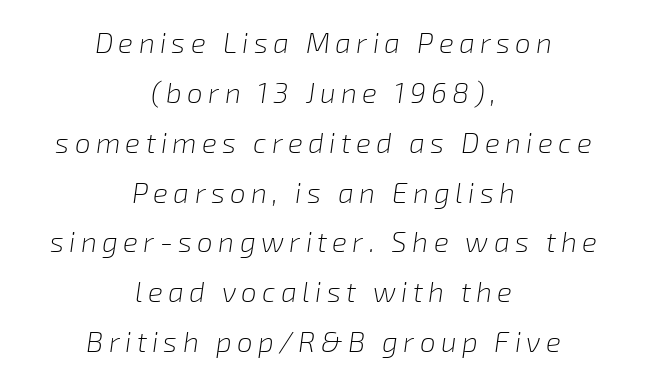
{"italic": "yes", "lean": "right", "slant_degrees": 8, "bold": "no", "weight": "light", "width": "normal", "stroke_contrast": "low", "x_height": "medium", "monospaced": "no", "underline": "no", "align": "center", "line_spacing_ratio": 1.78, "glyph_px": 28}
